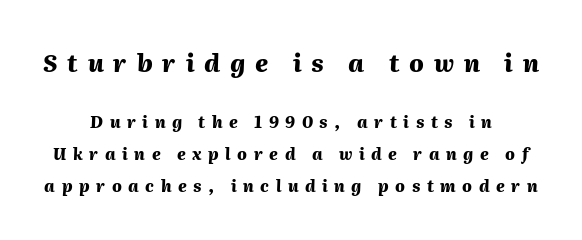
The font's italic variant was chosen for this text. Look at the tracking — it's clearly loosened, letters drifting apart. The typesetting leans heavy: a genuine bold. The line-height multiplier appears high, well above default. Bigger letters appear in the top chunk; the bottom chunk is reduced. Any mark beneath the type? The region is blank.
